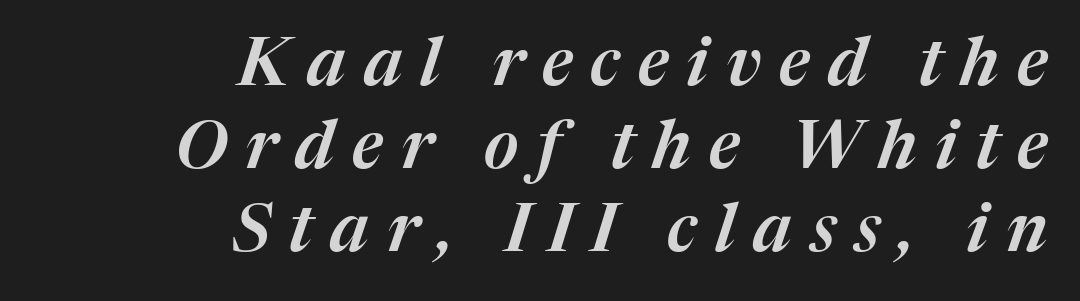
The rag falls on the left side of this text block. In terms of letterspacing, this is a distinctly airy, spread setting. The string is rendered with underlining switched off. The face used here is proportionally spaced, like ordinary book or web type. The lettering tilts uniformly, giving the passage an italic look.
